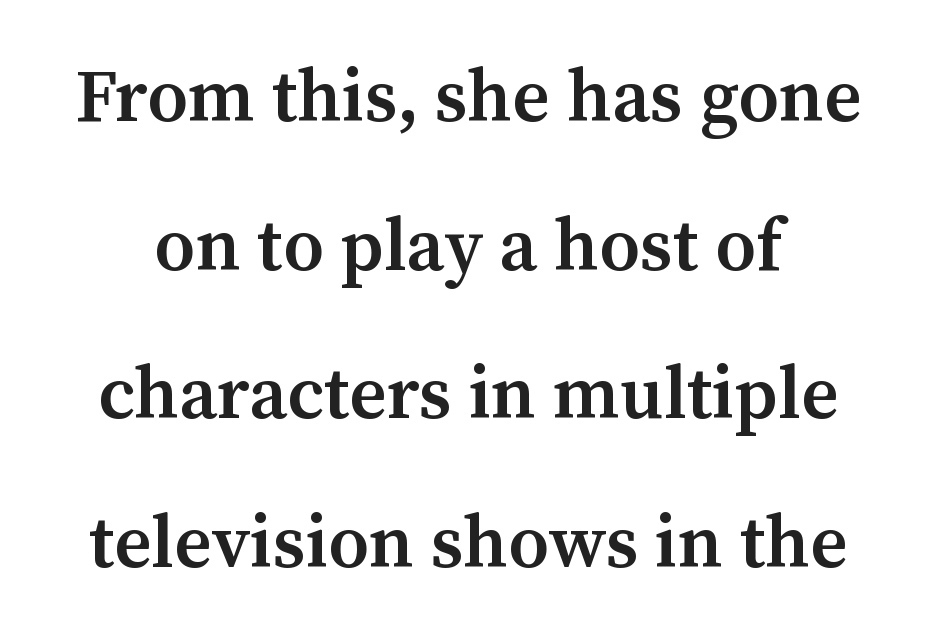
Q: Is the text bold? A: Semi-bold.
Q: Is the text italic (slanted)? A: No, it is upright.
Q: Is the typeface a serif or a sans-serif typeface? A: Serif.
Q: Is the text underlined? A: No.
Q: Is the spacing between letters normal or unusually wide? A: Normal.
Q: Is the spacing between lines tight, normal or loose? A: Loose.
Q: Width (condensed, normal, or wide)? A: Normal.
Q: Stroke contrast? A: Medium.
Q: x-height? A: Medium.
Q: Monospaced? A: No.
